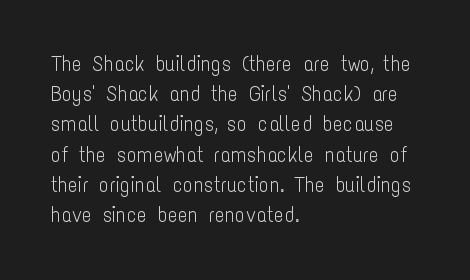
Q: Is the text bold? A: No.
Q: Is the text italic (slanted)? A: No, it is upright.
Q: Is the text underlined? A: No.
Q: How is the paragraph aligned? A: Left-aligned.
Q: Is the spacing between letters normal or unusually wide? A: Normal.
Q: Is the spacing between lines tight, normal or loose? A: Normal.
